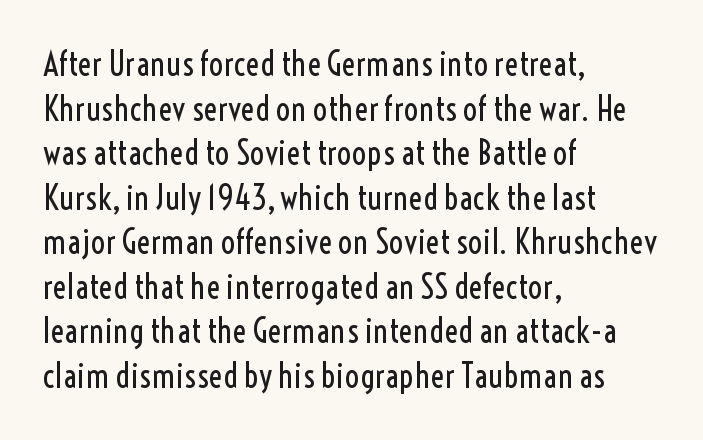
Honestly, the row spacing looks completely unremarkable. Designer's note — italics off, roman on. Compared with a centered layout, this one pins lines to the left instead. The text was rendered using a sans face with plain stroke endings. The letterforms sit at book weight or below. Character widths vary here, with narrow letters taking less room than wide ones.
